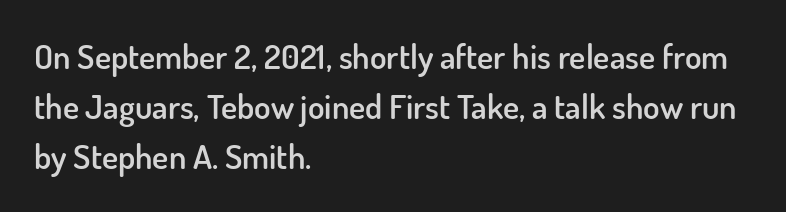
In terms of leading, this rendering sits right in the middle. Typeset ragged right — the left edge is the straight one. Bare-footed words on every line. These lines are rendered in a variable-pitch font.
